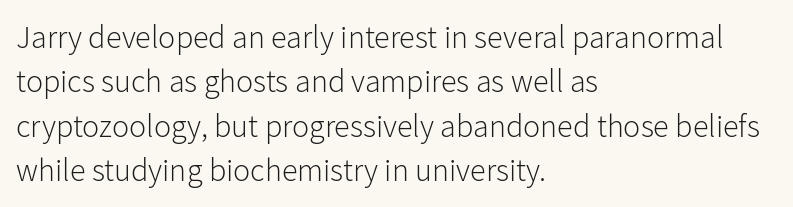
Q: Is the text bold? A: No.
Q: Is the text italic (slanted)? A: No, it is upright.
Q: Is the typeface a serif or a sans-serif typeface? A: Sans-serif.
Q: Is the text underlined? A: No.
Q: How is the paragraph aligned? A: Left-aligned.
Q: Is the spacing between letters normal or unusually wide? A: Normal.
Q: Is the spacing between lines tight, normal or loose? A: Normal.
Q: Width (condensed, normal, or wide)? A: Normal.
Q: Stroke contrast? A: Low.
Q: x-height? A: Medium.
Q: Monospaced? A: No.
